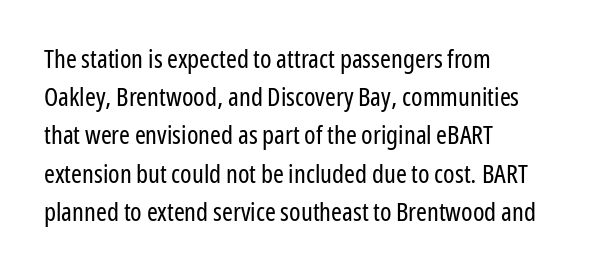
The image shows 26 px text type, upright; set left-aligned, normal line spacing (1.47x), normal letter spacing, not underlined.
